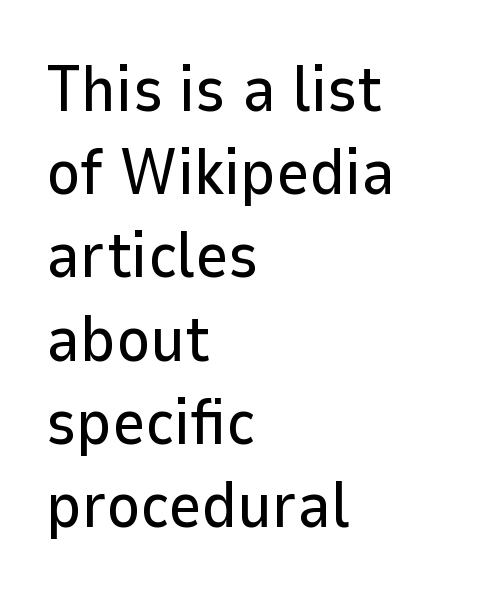
The image shows 64 px sans-serif type, upright; set left-aligned, normal line spacing (1.3x), normal letter spacing, not underlined; low stroke contrast and a medium x-height.
